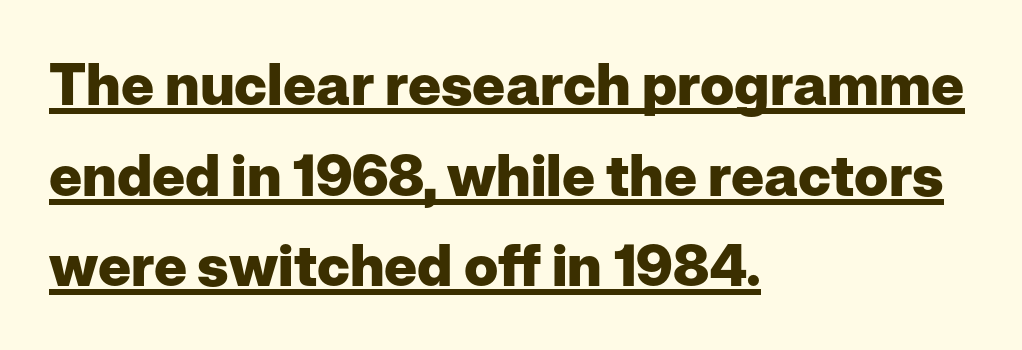
{"serif": "no", "italic": "no", "bold": "yes", "weight": "heavy", "width": "normal", "stroke_contrast": "low", "x_height": "medium", "monospaced": "no", "underline": "yes", "align": "left", "line_spacing": "normal", "line_spacing_ratio": 1.59, "letter_spacing": "normal", "letter_spacing_em": 0.0, "glyph_px": 57}
